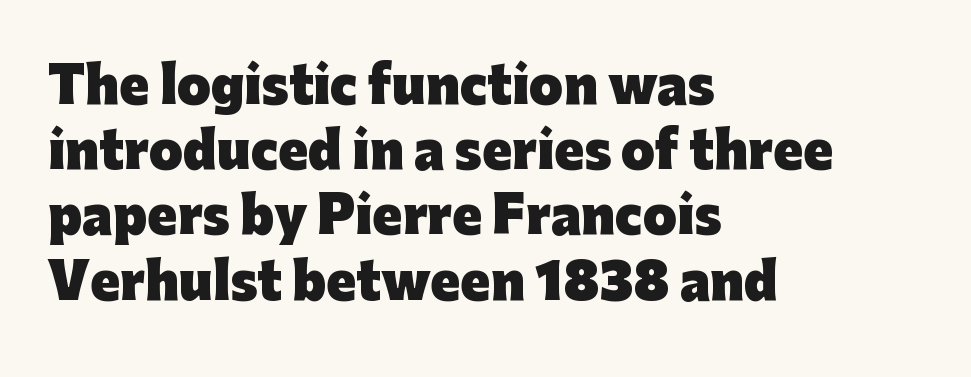
Q: Is the text bold? A: Yes.
Q: Is the text italic (slanted)? A: No, it is upright.
Q: Is the typeface a serif or a sans-serif typeface? A: Sans-serif.
Q: Is the text underlined? A: No.
Q: How is the paragraph aligned? A: Left-aligned.
Q: Is the spacing between letters normal or unusually wide? A: Normal.
Q: Is the spacing between lines tight, normal or loose? A: Normal.
Q: Width (condensed, normal, or wide)? A: Normal.
Q: Stroke contrast? A: Low.
Q: x-height? A: Medium.
Q: Monospaced? A: No.
